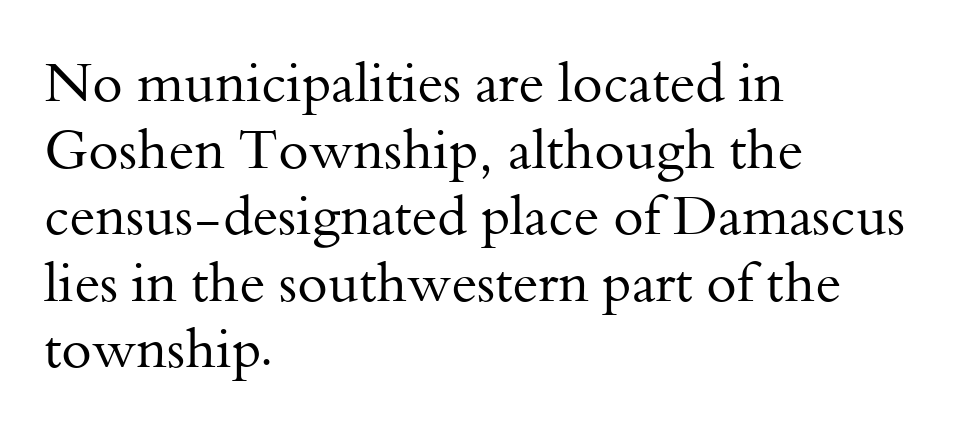
Classification — serif. Reading down the block, your eye returns to a fixed left position each line. Each word holds together tightly as a unit, with standard inter-letter gaps. Unlike italic type, these characters show no tilt at all. Descenders are the only things crossing below the line.
